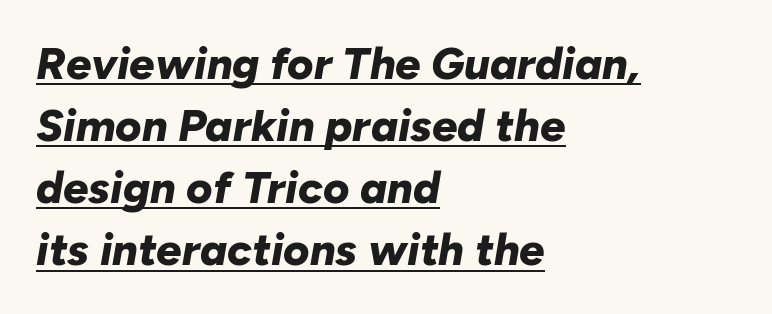
{"italic": "yes", "lean": "right", "slant_degrees": 10, "bold": "yes", "weight": "bold", "width": "normal", "stroke_contrast": "low", "x_height": "medium", "monospaced": "no", "underline": "yes", "align": "left", "line_spacing": "normal", "line_spacing_ratio": 1.38, "letter_spacing": "normal", "letter_spacing_em": 0.0, "glyph_px": 45}
